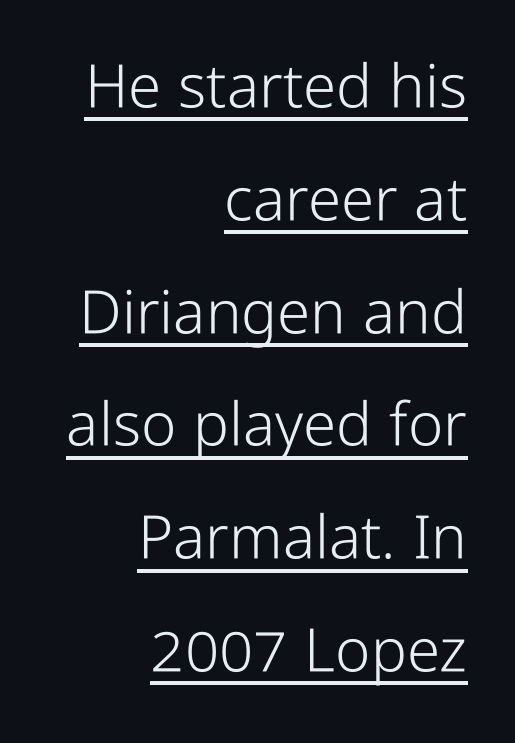
{"serif": "no", "italic": "no", "bold": "no", "weight": "light", "width": "condensed", "stroke_contrast": "low", "x_height": "medium", "monospaced": "no", "underline": "yes", "align": "right", "line_spacing_ratio": 1.88, "letter_spacing": "normal", "letter_spacing_em": 0.0, "glyph_px": 60}
